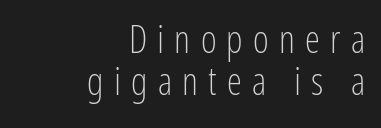
Each stroke keeps to a modest, everyday thickness or less. Successive baselines arrive quickly, one right under another. One-word summary of the alignment: right. Descender tails drop into unmarked territory. Is this a fixed-width face? No — the glyphs have proportional, varying widths. Posture: upright roman.
